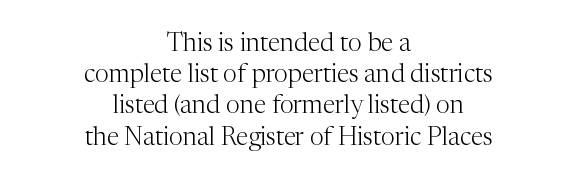
{"italic": "no", "bold": "no", "underline": "no", "align": "center", "line_spacing": "normal", "line_spacing_ratio": 1.25, "letter_spacing": "normal", "letter_spacing_em": 0.0, "glyph_px": 25}
